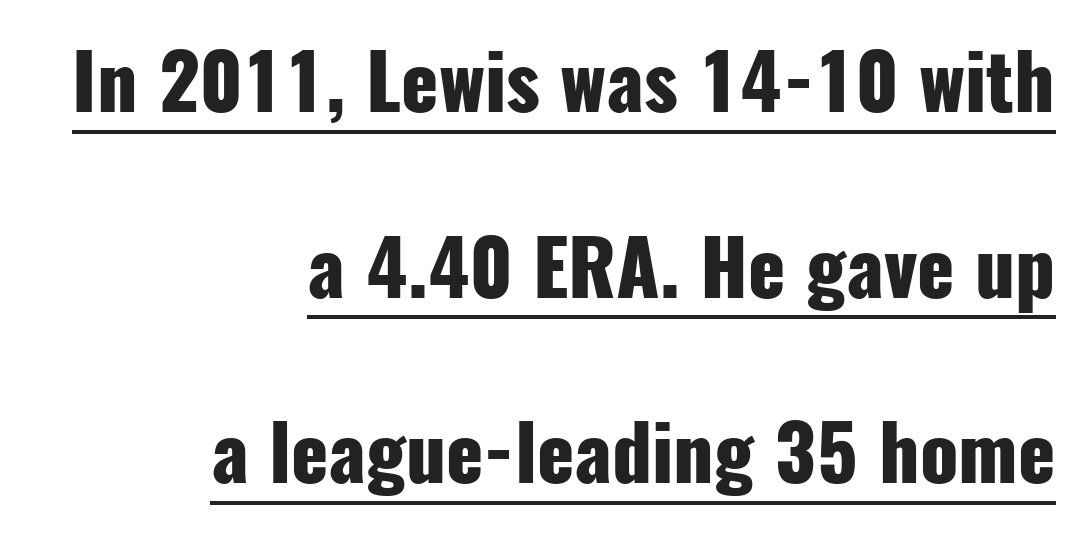
Q: Is the text bold? A: Yes.
Q: Is the text italic (slanted)? A: No, it is upright.
Q: Is the typeface a serif or a sans-serif typeface? A: Sans-serif.
Q: Is the text underlined? A: Yes.
Q: How is the paragraph aligned? A: Right-aligned.
Q: Is the spacing between letters normal or unusually wide? A: Normal.
Q: Is the spacing between lines tight, normal or loose? A: Loose.
Q: Width (condensed, normal, or wide)? A: Condensed.
Q: Stroke contrast? A: Low.
Q: x-height? A: Medium.
Q: Monospaced? A: No.
